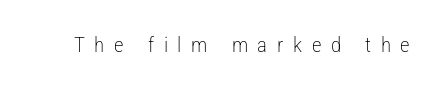
The image shows 21 px text type, upright; set unusually wide letter spacing (+0.46 em), not underlined.
